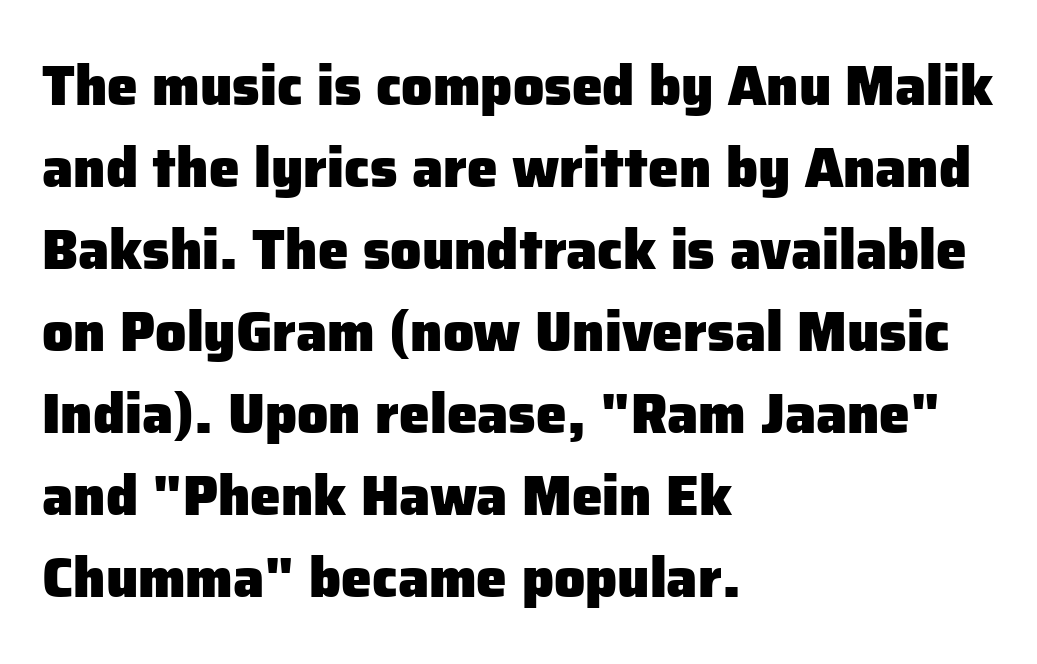
Q: Is the text bold? A: Yes.
Q: Is the text italic (slanted)? A: No, it is upright.
Q: Is the typeface a serif or a sans-serif typeface? A: Sans-serif.
Q: Is the text underlined? A: No.
Q: How is the paragraph aligned? A: Left-aligned.
Q: Is the spacing between letters normal or unusually wide? A: Normal.
Q: Is the spacing between lines tight, normal or loose? A: Normal.
Q: Width (condensed, normal, or wide)? A: Normal.
Q: Stroke contrast? A: Low.
Q: x-height? A: Medium.
Q: Monospaced? A: No.
